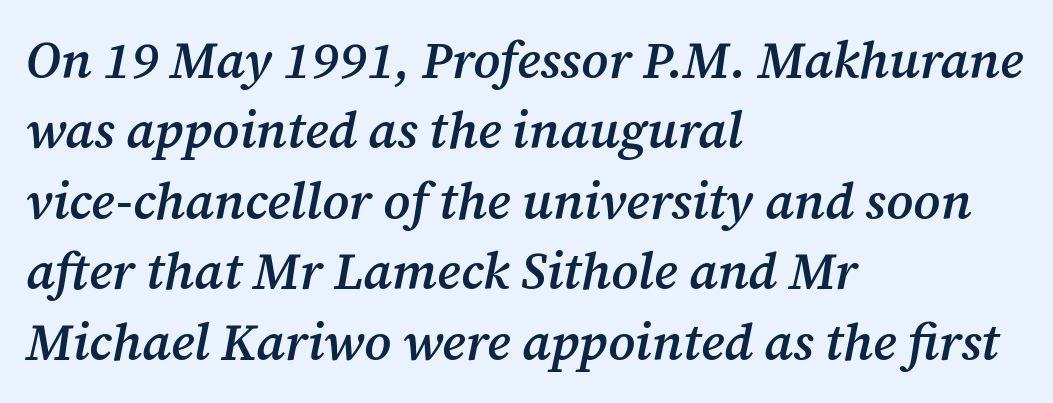
The specimen omits any rule beneath the text block's lines. These lines were composed using italics. Where is the straight margin? On the left. The vertical gap from one line to the next is medium.
